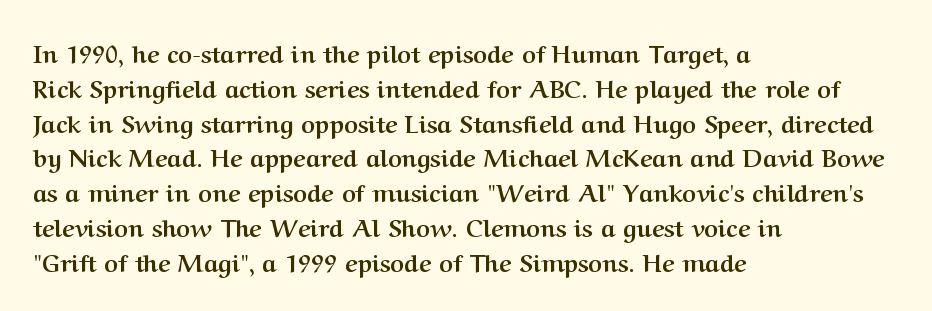
The image shows 24 px bold type, upright; set left-aligned, normal line spacing (1.45x), normal letter spacing, not underlined.
